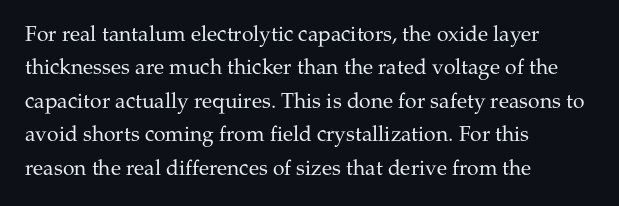
The image shows 21 px text type, upright; set left-aligned, normal line spacing (1.59x), normal letter spacing, not underlined.
